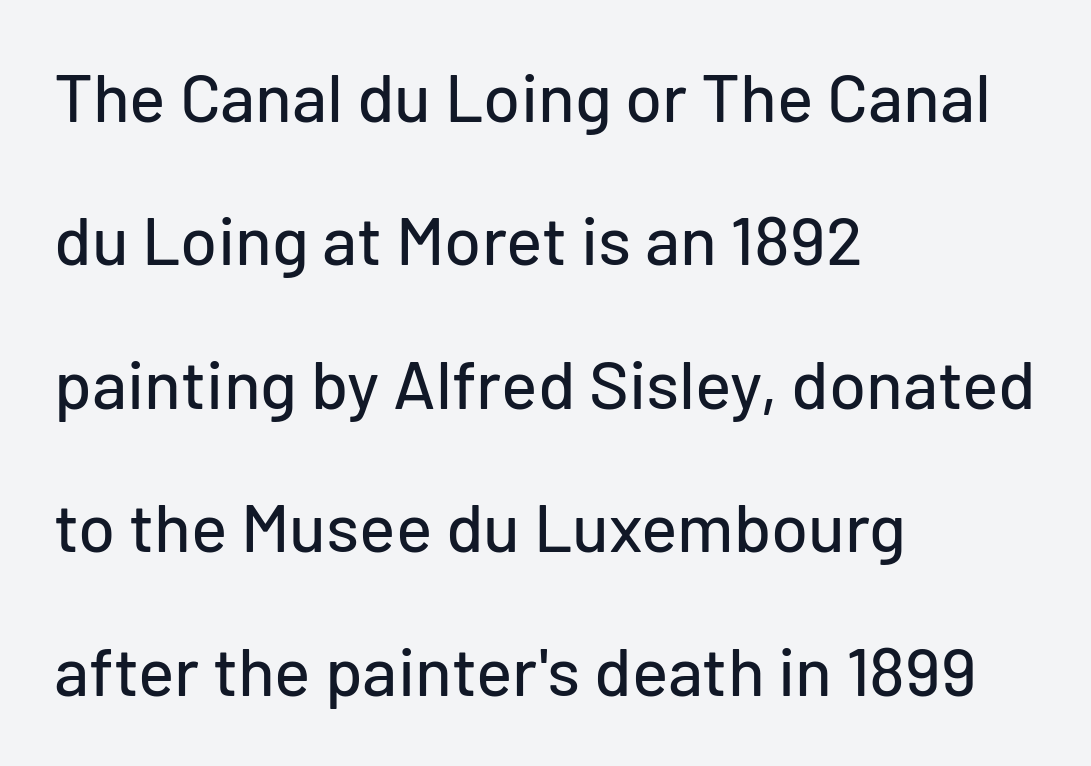
The image shows 68 px sans-serif type, upright; set left-aligned, loose line spacing (2.11x), normal letter spacing, not underlined; low stroke contrast and a medium x-height.
